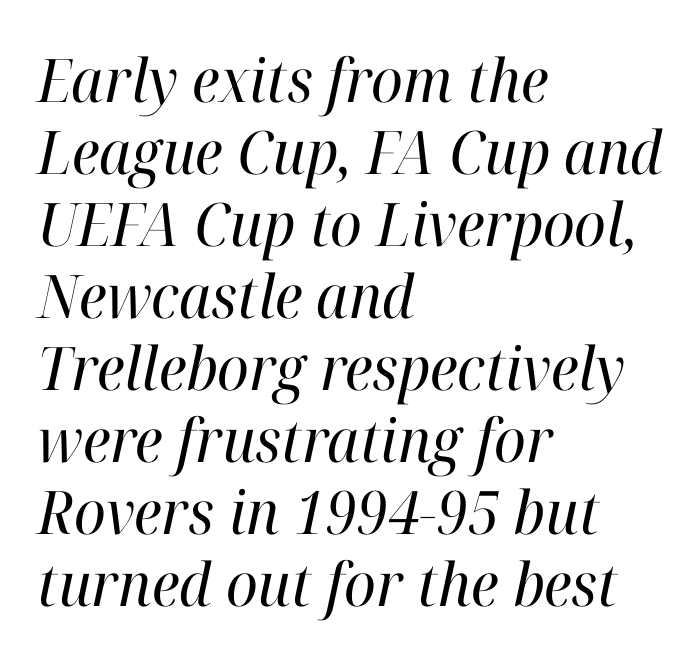
Tracking value appears to be zero — textbook default spacing. The type family on display is of the serif kind. No word sits above an underline. Line starts are locked; line ends wander. These glyphs show unthickened strokes, regular width or finer.
